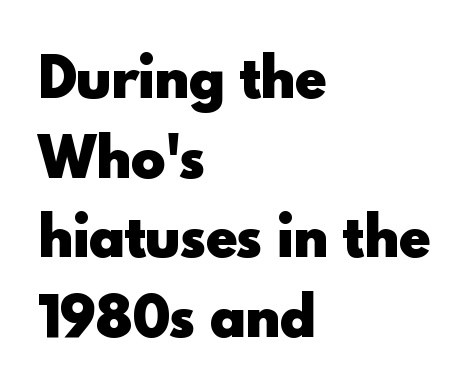
Honestly, there is no underline to notice here at all. The paragraph has a hard left edge and a soft right edge. The specimen reads as upright at a glance. Does extra space separate the letters? No, they use regular spacing.
